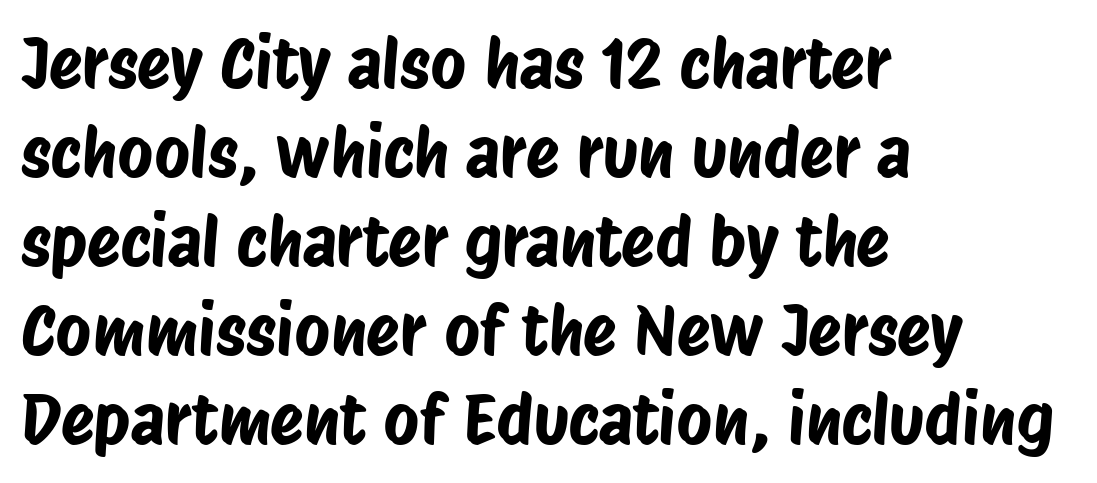
{"serif": "no", "width": "condensed", "stroke_contrast": "low", "x_height": "large", "monospaced": "no", "underline": "no", "align": "left", "line_spacing": "normal", "line_spacing_ratio": 1.29, "letter_spacing": "normal", "letter_spacing_em": 0.0, "glyph_px": 69}
